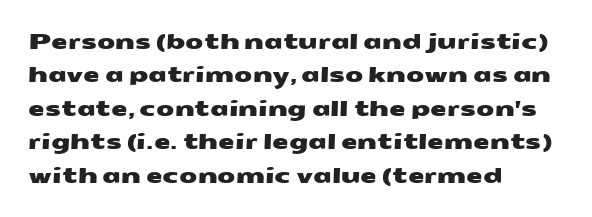
{"underline": "no", "align": "left", "line_spacing": "normal", "line_spacing_ratio": 1.59, "letter_spacing": "normal", "letter_spacing_em": 0.0, "glyph_px": 21}
